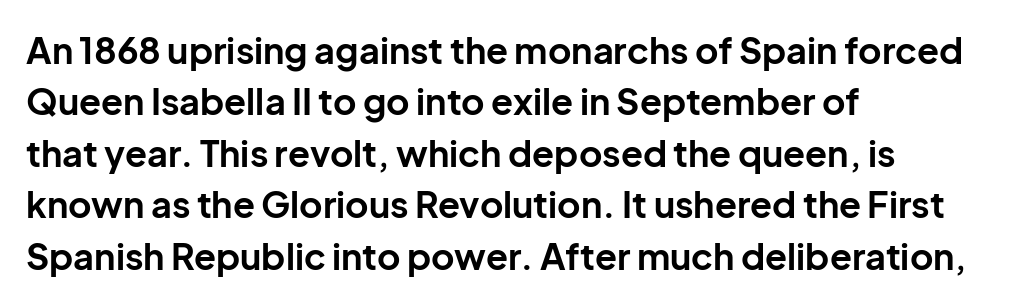
{"serif": "no", "italic": "no", "bold": "yes", "weight": "bold", "width": "normal", "stroke_contrast": "low", "x_height": "medium", "monospaced": "no", "underline": "no", "align": "left", "line_spacing": "normal", "line_spacing_ratio": 1.43, "letter_spacing": "normal", "letter_spacing_em": 0.0, "glyph_px": 36}
